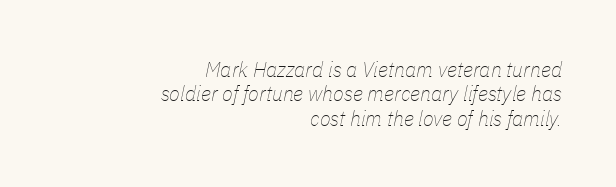
Tightly led — the rows are bunched. A light-to-regular cut is what we see here. The horizontal fit of the characters is conventional and even. When letters slant like this, we call the style italic. Horizontally, the lines are justified to the trailing edge only. Unmarked baselines from the first word to the last.
